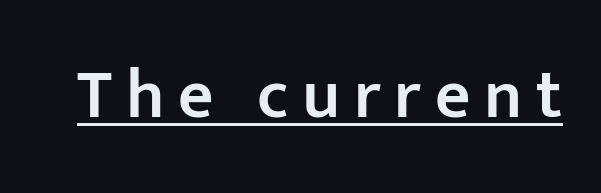
Q: Is the text bold? A: Semi-bold.
Q: Is the text italic (slanted)? A: No, it is upright.
Q: Is the typeface a serif or a sans-serif typeface? A: Sans-serif.
Q: Is the text underlined? A: Yes.
Q: Is the spacing between letters normal or unusually wide? A: Unusually wide.
Q: Width (condensed, normal, or wide)? A: Normal.
Q: Stroke contrast? A: Low.
Q: x-height? A: Medium.
Q: Monospaced? A: No.
